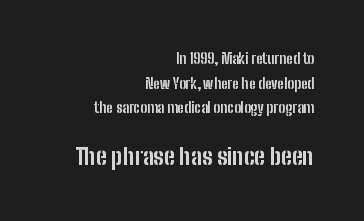
Q: Is the text bold? A: Yes.
Q: Is the text italic (slanted)? A: No, it is upright.
Q: Is the text underlined? A: No.
Q: How is the paragraph aligned? A: Right-aligned.
Q: Is the spacing between letters normal or unusually wide? A: Normal.
Q: Which block of text is set in a larger size, the first (top) or the second (bottom)? A: The second (bottom) one.
